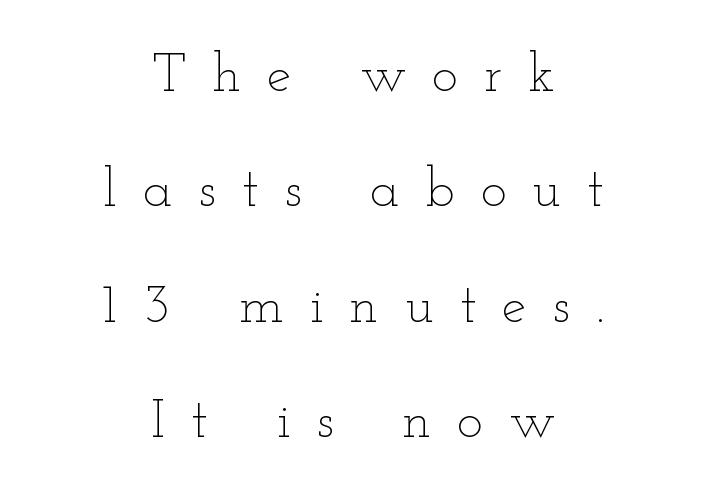
The image shows 55 px thin, wide type, upright; set centered, loose line spacing (2.1x), unusually wide letter spacing (+0.47 em), not underlined; low stroke contrast and a small x-height.
